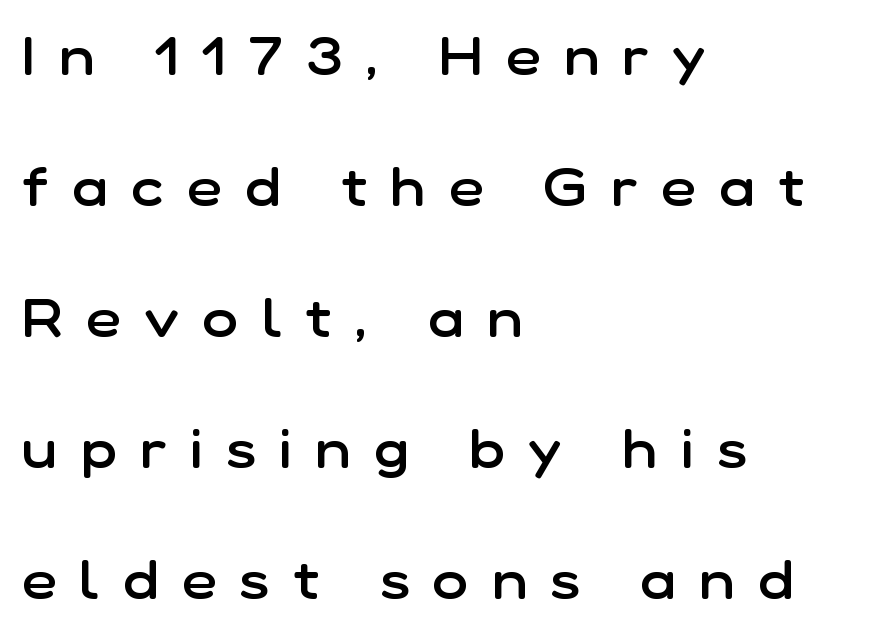
This is the regular roman posture of the typeface. In terms of leading, this rendering errs on the spacious side. Which margin do the lines hug? The left one — the right edge is uneven. Varying glyph widths throughout — classic text-font behaviour. Just letters on the line, the space beneath them empty.
